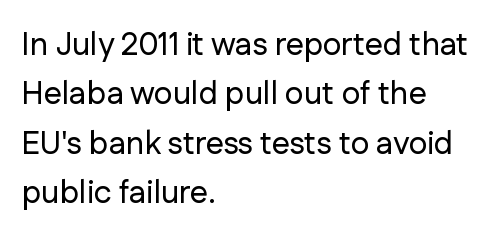
{"serif": "no", "italic": "no", "width": "normal", "stroke_contrast": "low", "x_height": "medium", "monospaced": "no", "underline": "no", "align": "left", "line_spacing": "normal", "line_spacing_ratio": 1.54, "letter_spacing": "normal", "letter_spacing_em": 0.0, "glyph_px": 32}
